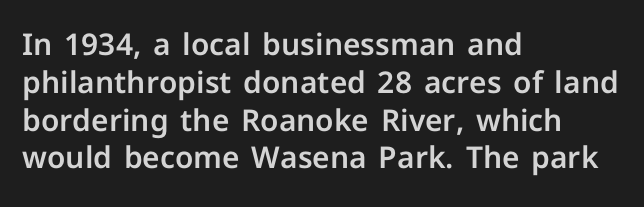
The image shows 30 px sans-serif type, upright; set left-aligned, normal line spacing (1.26x), normal letter spacing, not underlined; low stroke contrast and a medium x-height.
